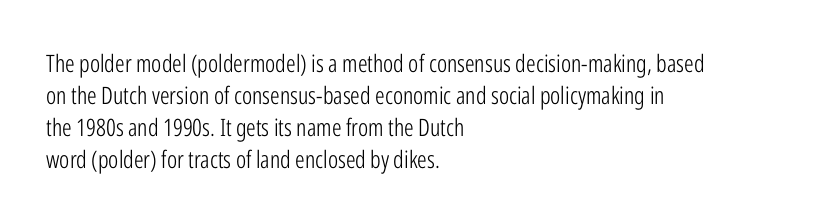
The image shows 24 px text type, upright; set left-aligned, normal line spacing (1.33x), normal letter spacing, not underlined.
